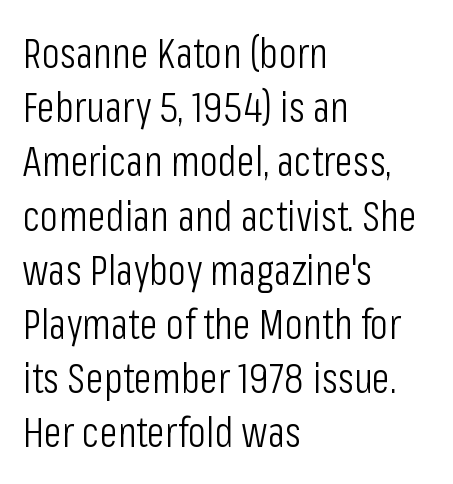
Q: Is the text bold? A: No.
Q: Is the text italic (slanted)? A: No, it is upright.
Q: Is the typeface a serif or a sans-serif typeface? A: Sans-serif.
Q: Is the text underlined? A: No.
Q: How is the paragraph aligned? A: Left-aligned.
Q: Is the spacing between letters normal or unusually wide? A: Normal.
Q: Is the spacing between lines tight, normal or loose? A: Normal.
Q: Width (condensed, normal, or wide)? A: Condensed.
Q: Stroke contrast? A: Low.
Q: x-height? A: Medium.
Q: Monospaced? A: No.
